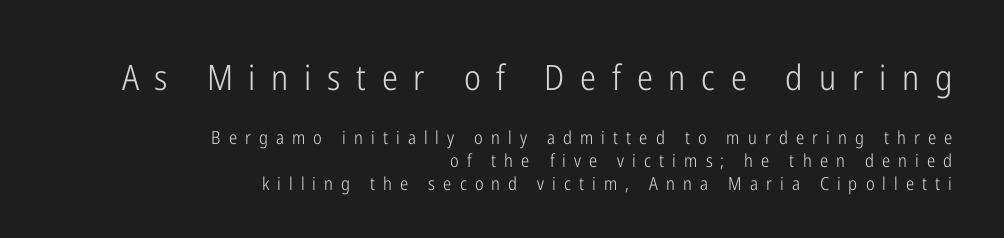
Q: Is the text bold? A: No.
Q: Is the text italic (slanted)? A: No, it is upright.
Q: Is the typeface a serif or a sans-serif typeface? A: Sans-serif.
Q: Is the text underlined? A: No.
Q: How is the paragraph aligned? A: Right-aligned.
Q: Is the spacing between letters normal or unusually wide? A: Unusually wide.
Q: Is the spacing between lines tight, normal or loose? A: Normal.
Q: Which block of text is set in a larger size, the first (top) or the second (bottom)? A: The first (top) one.
Q: Width (condensed, normal, or wide)? A: Condensed.
Q: Stroke contrast? A: Low.
Q: x-height? A: Medium.
Q: Monospaced? A: No.
